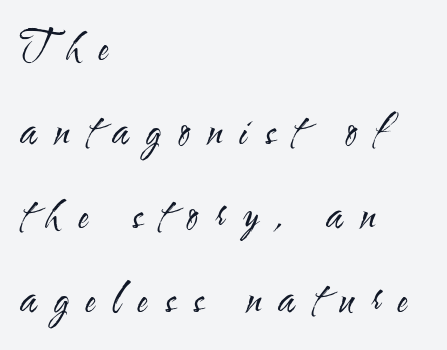
Layout note: lines flush left. Font category for this specimen: sans-serif. The typeface has the unassuming heft of standard copy or less.
